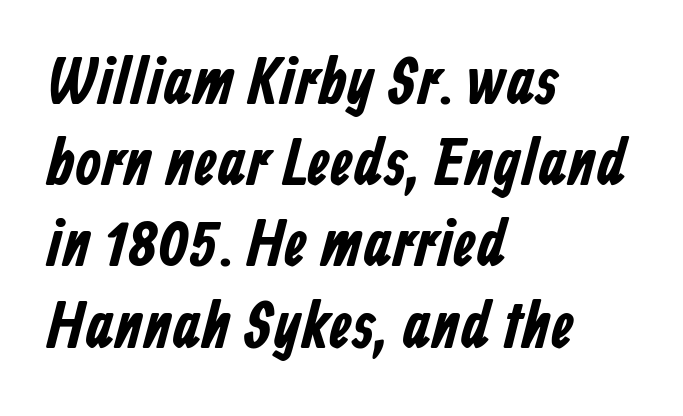
{"serif": "no", "width": "condensed", "stroke_contrast": "low", "x_height": "medium", "monospaced": "no", "underline": "no", "align": "left", "line_spacing_ratio": 1.23, "letter_spacing": "normal", "letter_spacing_em": 0.0, "glyph_px": 66}
